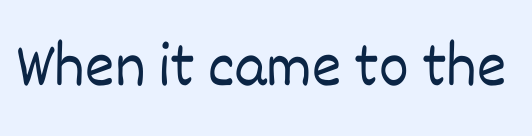
The image shows 63 px light type, upright; set normal letter spacing, not underlined; low stroke contrast and a large x-height.
